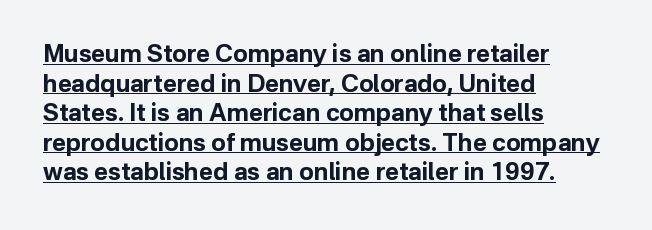
The image shows 24 px bold type, upright; set left-aligned, line spacing 1.23x, normal letter spacing, underlined.
